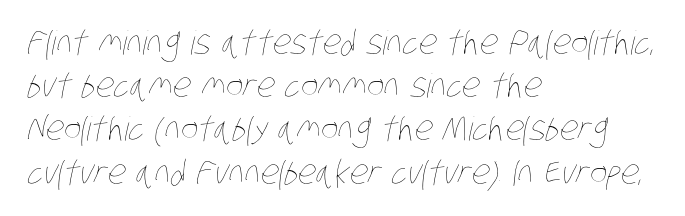
{"bold": "no", "weight": "thin", "width": "condensed", "stroke_contrast": "low", "x_height": "large", "monospaced": "no", "underline": "no", "align": "left", "line_spacing": "normal", "line_spacing_ratio": 1.31, "letter_spacing": "normal", "letter_spacing_em": 0.0, "glyph_px": 33}
